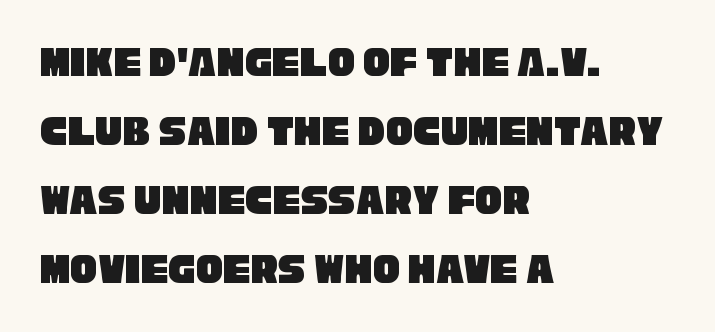
{"serif": "no", "width": "condensed", "stroke_contrast": "low", "x_height": "large", "monospaced": "no", "underline": "no", "align": "left", "line_spacing": "normal", "line_spacing_ratio": 1.53, "letter_spacing": "normal", "letter_spacing_em": 0.0, "glyph_px": 45}
